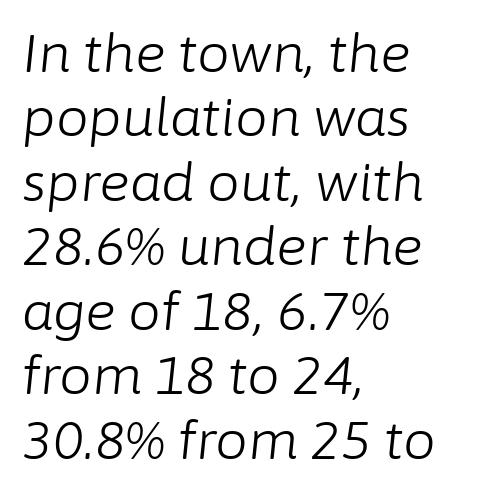
{"italic": "yes", "lean": "right", "slant_degrees": 6, "bold": "no", "weight": "light", "width": "normal", "stroke_contrast": "low", "x_height": "medium", "monospaced": "no", "underline": "no", "align": "left", "line_spacing_ratio": 1.24, "letter_spacing": "normal", "letter_spacing_em": 0.0, "glyph_px": 52}
